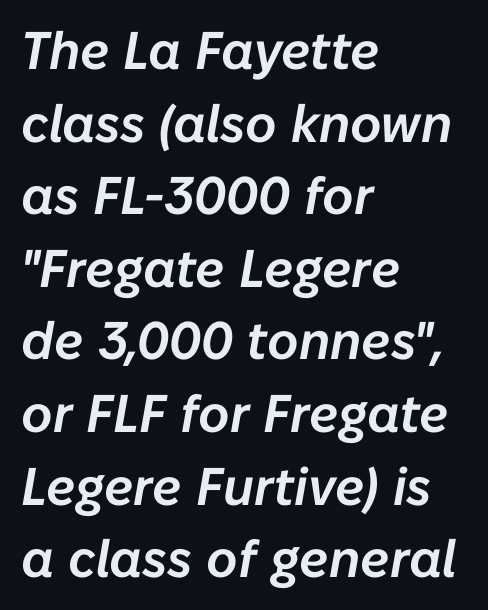
{"italic": "yes", "lean": "right", "slant_degrees": 10, "width": "normal", "stroke_contrast": "low", "x_height": "medium", "monospaced": "no", "underline": "no", "align": "left", "line_spacing": "normal", "line_spacing_ratio": 1.37, "letter_spacing": "normal", "letter_spacing_em": 0.0, "glyph_px": 53}
